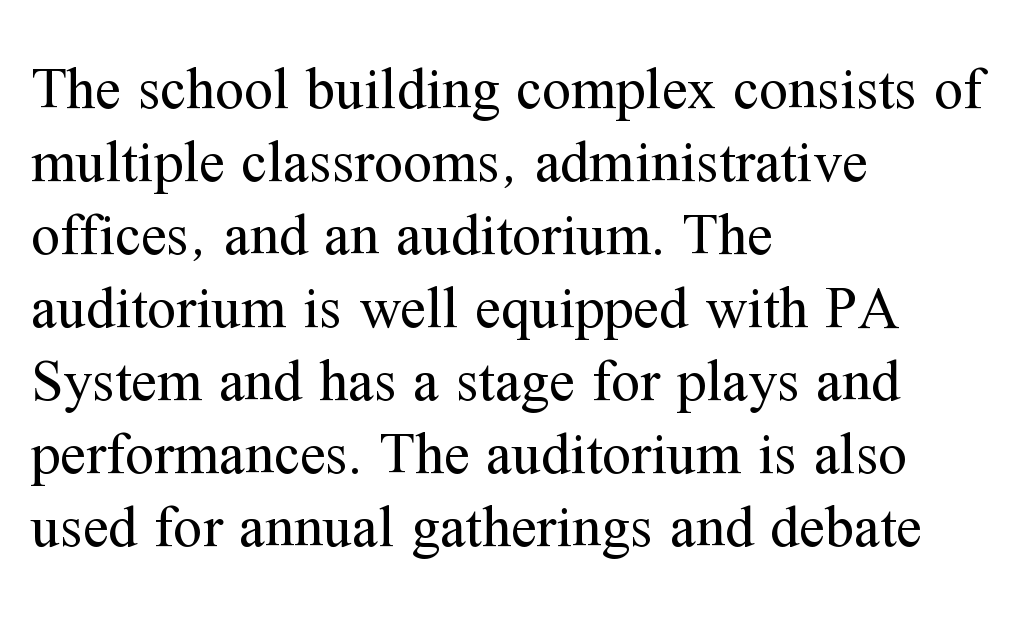
{"serif": "yes", "italic": "no", "bold": "no", "weight": "regular", "width": "normal", "stroke_contrast": "medium", "x_height": "medium", "monospaced": "no", "underline": "no", "align": "left", "line_spacing": "normal", "line_spacing_ratio": 1.26, "letter_spacing": "normal", "letter_spacing_em": 0.0, "glyph_px": 58}
